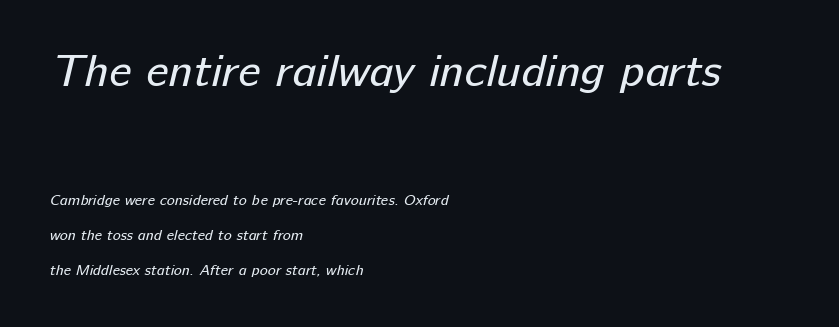
Check under the words: just untouched page. Characters follow at the spacing the type designer built in. Two sizes are in play, and the larger belongs to the first block. You can tell from the bare stems that sans-serif type was used.
